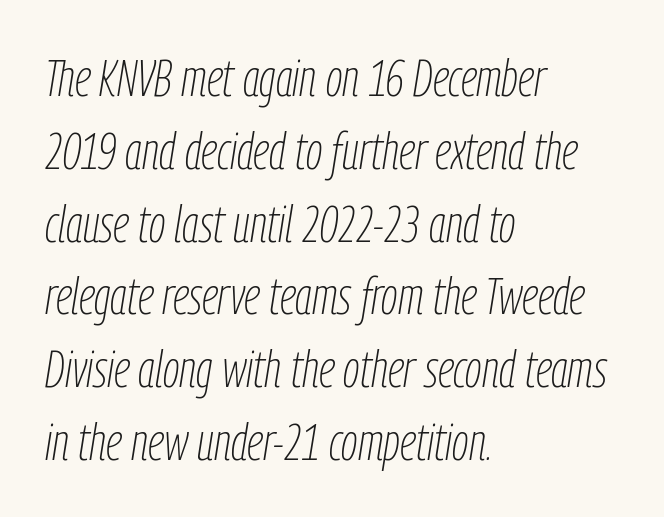
{"italic": "yes", "lean": "right", "slant_degrees": 9, "bold": "no", "weight": "thin", "width": "condensed", "stroke_contrast": "low", "x_height": "medium", "monospaced": "no", "underline": "no", "align": "left", "line_spacing": "normal", "line_spacing_ratio": 1.4, "letter_spacing": "normal", "letter_spacing_em": 0.0, "glyph_px": 52}
